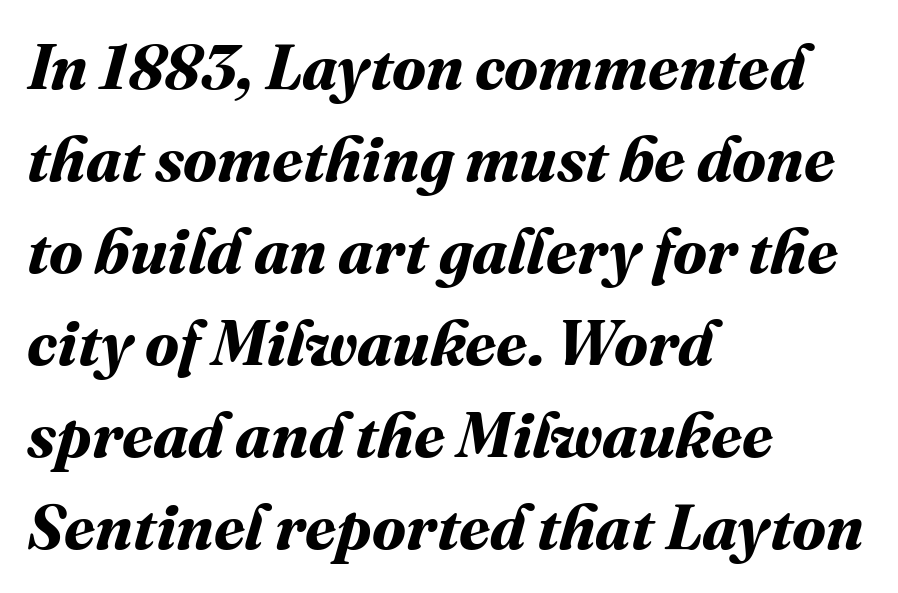
Check under the words: just untouched page. Compared with an ordinary text face, these strokes are far heavier — a full bold. Note the varied advance widths — an 'i' is clearly narrower than an 'm'. Reading down the column, the eye jumps a familiar distance to each next line. The lines are quadded left.
